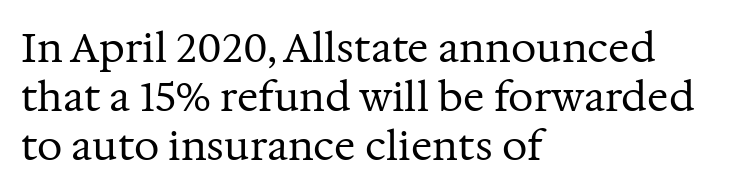
Q: Is the text bold? A: No.
Q: Is the text italic (slanted)? A: No, it is upright.
Q: Is the typeface a serif or a sans-serif typeface? A: Serif.
Q: Is the text underlined? A: No.
Q: How is the paragraph aligned? A: Left-aligned.
Q: Is the spacing between letters normal or unusually wide? A: Normal.
Q: Width (condensed, normal, or wide)? A: Normal.
Q: Stroke contrast? A: Medium.
Q: x-height? A: Medium.
Q: Monospaced? A: No.
